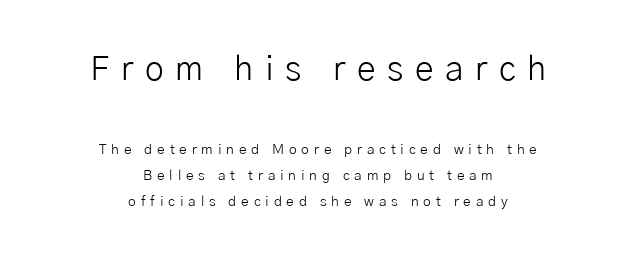
The image shows 34 px light sans-serif type, upright; set centered, line spacing 1.85x, unusually wide letter spacing (+0.34 em), not underlined; the first (top) block is 2.43x larger; low stroke contrast and a medium x-height.
